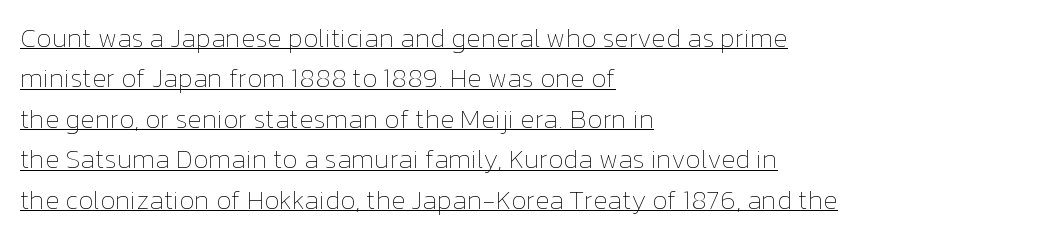
The image shows 27 px text type, upright; set left-aligned, normal line spacing (1.5x), normal letter spacing, underlined.
